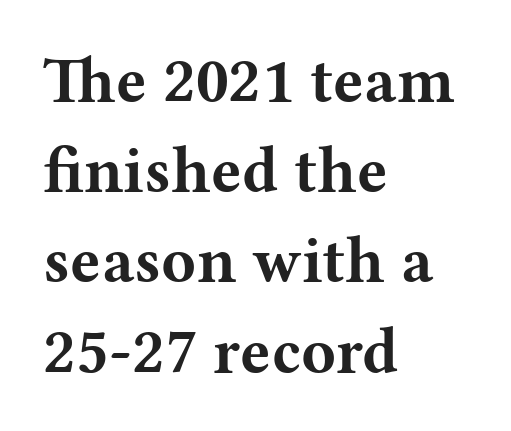
Q: Is the text bold? A: Yes.
Q: Is the text italic (slanted)? A: No, it is upright.
Q: Is the typeface a serif or a sans-serif typeface? A: Serif.
Q: Is the text underlined? A: No.
Q: How is the paragraph aligned? A: Left-aligned.
Q: Is the spacing between letters normal or unusually wide? A: Normal.
Q: Is the spacing between lines tight, normal or loose? A: Normal.
Q: Width (condensed, normal, or wide)? A: Wide.
Q: Stroke contrast? A: Medium.
Q: x-height? A: Medium.
Q: Monospaced? A: No.
